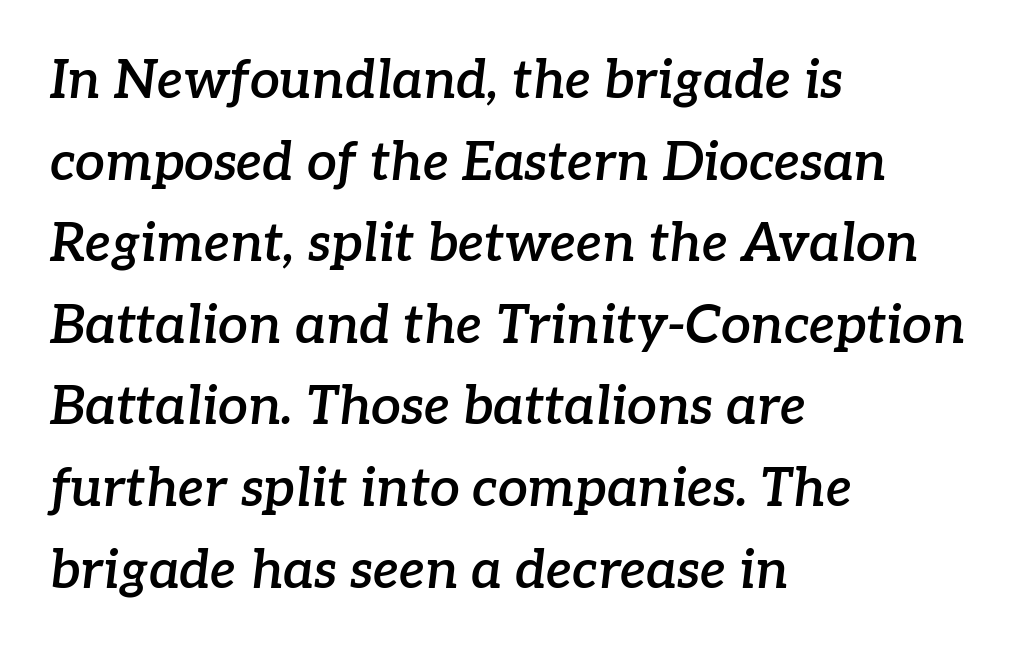
Q: Is the text bold? A: Semi-bold.
Q: Is the text italic (slanted)? A: Yes, it leans right by about 7 degrees.
Q: Is the typeface a serif or a sans-serif typeface? A: Serif.
Q: Is the text underlined? A: No.
Q: How is the paragraph aligned? A: Left-aligned.
Q: Is the spacing between letters normal or unusually wide? A: Normal.
Q: Is the spacing between lines tight, normal or loose? A: Normal.
Q: Width (condensed, normal, or wide)? A: Normal.
Q: Stroke contrast? A: Low.
Q: x-height? A: Medium.
Q: Monospaced? A: No.
